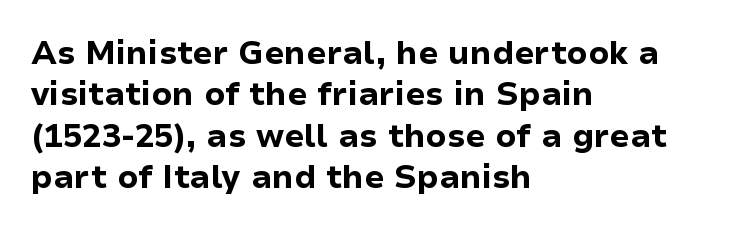
The image shows 32 px bold sans-serif type, upright; set left-aligned, normal line spacing (1.29x), normal letter spacing, not underlined; low stroke contrast and a medium x-height.
